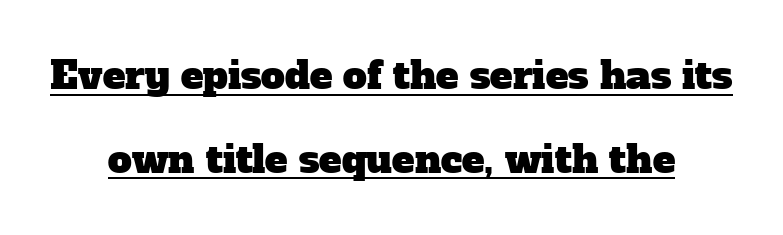
{"serif": "yes", "width": "normal", "stroke_contrast": "low", "x_height": "medium", "monospaced": "no", "underline": "yes", "align": "center", "line_spacing": "loose", "line_spacing_ratio": 2.2, "letter_spacing": "normal", "letter_spacing_em": 0.0, "glyph_px": 38}
